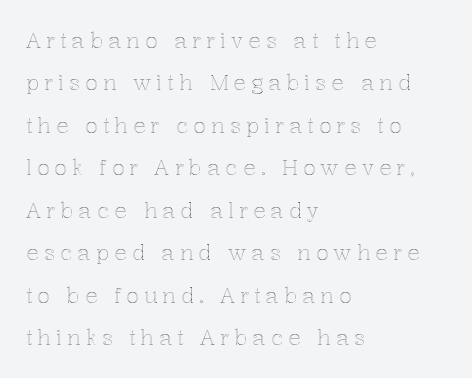
{"italic": "no", "underline": "no", "align": "left", "line_spacing": "loose", "line_spacing_ratio": 2.02, "letter_spacing": "wide", "letter_spacing_em": 0.24, "glyph_px": 21}
